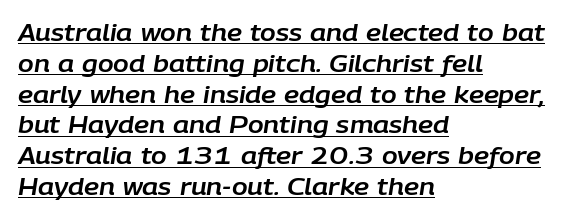
{"italic": "yes", "lean": "right", "slant_degrees": 9, "underline": "yes", "align": "left", "line_spacing": "normal", "line_spacing_ratio": 1.34, "letter_spacing": "normal", "letter_spacing_em": 0.0, "glyph_px": 23}
